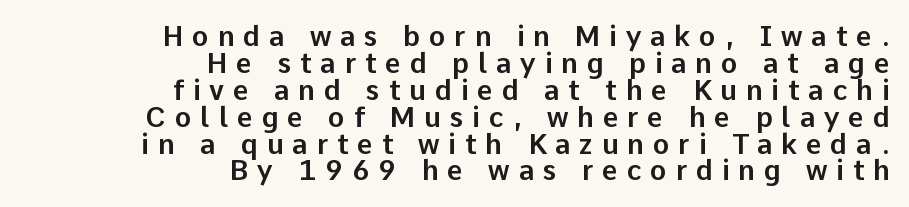
The face used here is proportionally spaced, like ordinary book or web type. These lines were composed using upright roman letters. The type family on display is of the sans-serif kind. The horizontal fit of the characters is loose and conspicuously gappy. Check under the words: just untouched page.
